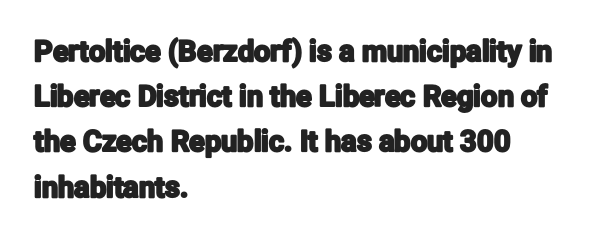
{"serif": "no", "italic": "no", "width": "condensed", "stroke_contrast": "low", "x_height": "medium", "monospaced": "no", "underline": "no", "align": "left", "line_spacing": "normal", "line_spacing_ratio": 1.56, "letter_spacing": "normal", "letter_spacing_em": 0.0, "glyph_px": 29}
